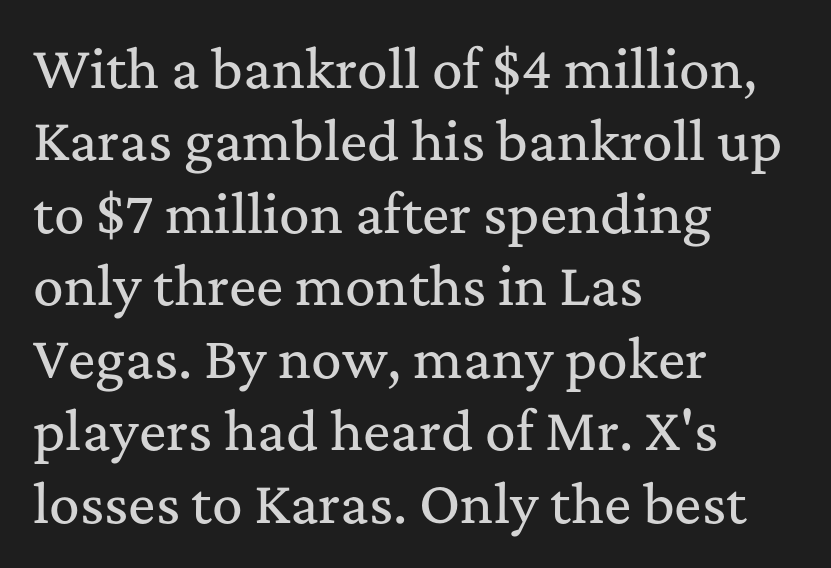
Q: Is the text italic (slanted)? A: No, it is upright.
Q: Is the typeface a serif or a sans-serif typeface? A: Serif.
Q: Is the text underlined? A: No.
Q: How is the paragraph aligned? A: Left-aligned.
Q: Is the spacing between letters normal or unusually wide? A: Normal.
Q: Is the spacing between lines tight, normal or loose? A: Normal.
Q: Width (condensed, normal, or wide)? A: Normal.
Q: Stroke contrast? A: Medium.
Q: x-height? A: Medium.
Q: Monospaced? A: No.
